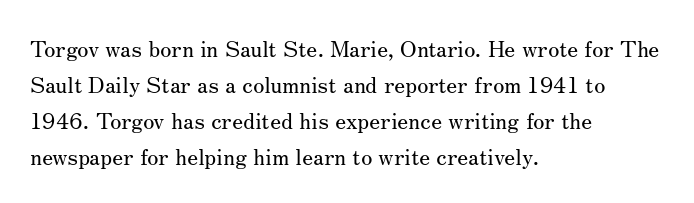
{"italic": "no", "bold": "no", "underline": "no", "align": "left", "line_spacing": "normal", "line_spacing_ratio": 1.57, "letter_spacing": "normal", "letter_spacing_em": 0.0, "glyph_px": 23}
